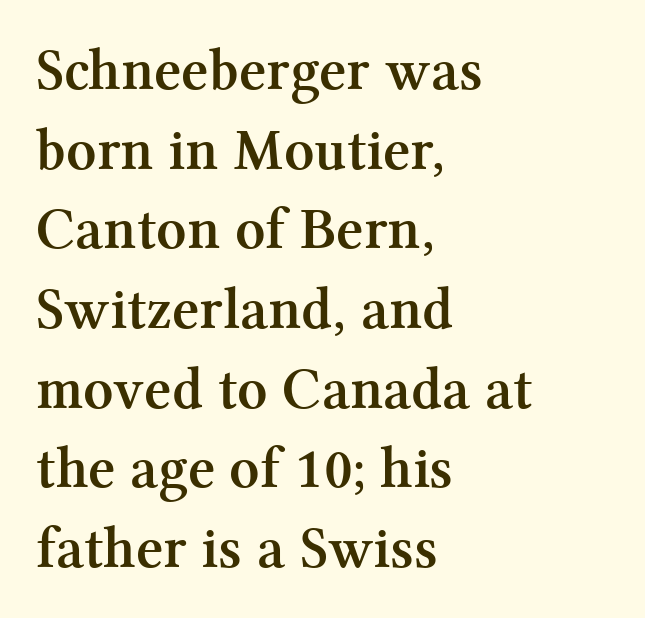
The designer went with a serif here, giving each stem small feet. Students, observe: this is what conventionally led text looks like. What stands out about the letter spacing? Nothing — it is the standard amount. The area under the type is left untouched. Vertical strokes here are truly vertical.
